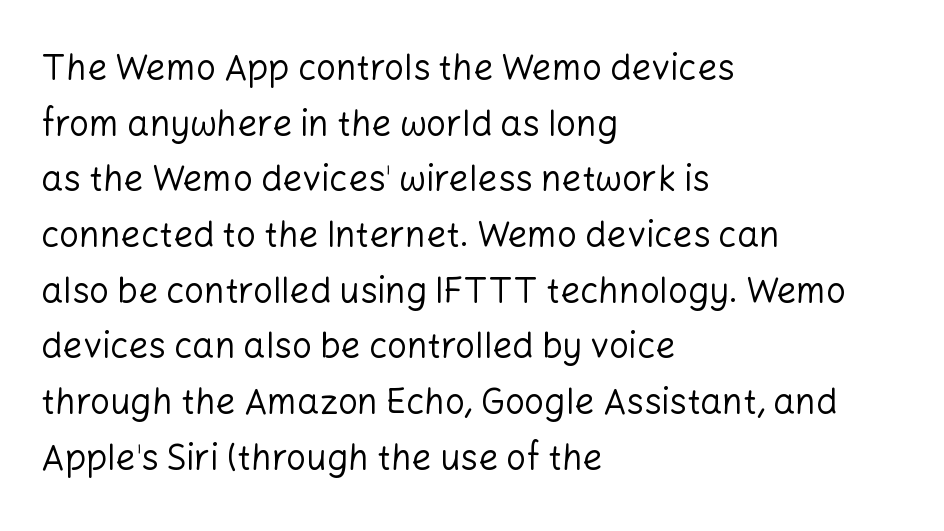
Q: Is the text bold? A: No.
Q: Is the text italic (slanted)? A: No, it is upright.
Q: Is the typeface a serif or a sans-serif typeface? A: Sans-serif.
Q: Is the text underlined? A: No.
Q: How is the paragraph aligned? A: Left-aligned.
Q: Is the spacing between letters normal or unusually wide? A: Normal.
Q: Is the spacing between lines tight, normal or loose? A: Normal.
Q: Width (condensed, normal, or wide)? A: Normal.
Q: Stroke contrast? A: Low.
Q: x-height? A: Medium.
Q: Monospaced? A: No.
